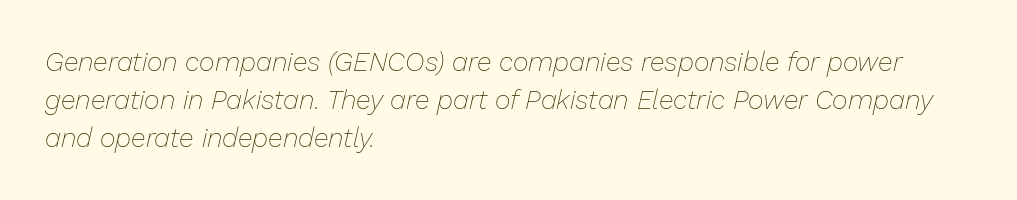
{"italic": "yes", "lean": "right", "slant_degrees": 13, "bold": "no", "underline": "no", "align": "left", "line_spacing": "normal", "line_spacing_ratio": 1.41, "letter_spacing": "normal", "letter_spacing_em": 0.0, "glyph_px": 27}
